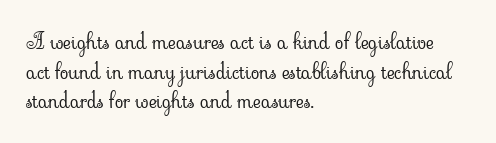
Q: Is the text bold? A: No.
Q: Is the text italic (slanted)? A: No, it is upright.
Q: Is the text underlined? A: No.
Q: How is the paragraph aligned? A: Left-aligned.
Q: Is the spacing between letters normal or unusually wide? A: Normal.
Q: Is the spacing between lines tight, normal or loose? A: Normal.
